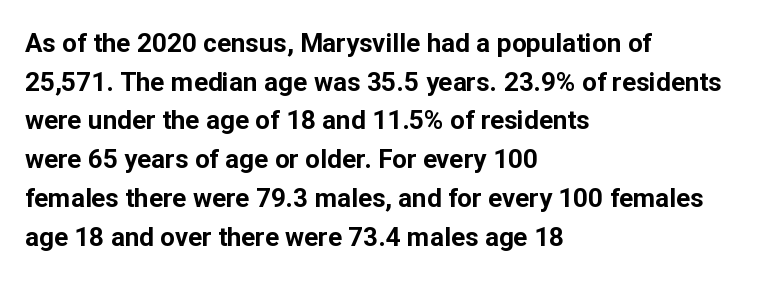
Leading: standard. Glyph-to-glyph distance matches everyday printed text. The face used here has the dense, thick strokes of a bold. These lines stack with their left ends in a neat column.
